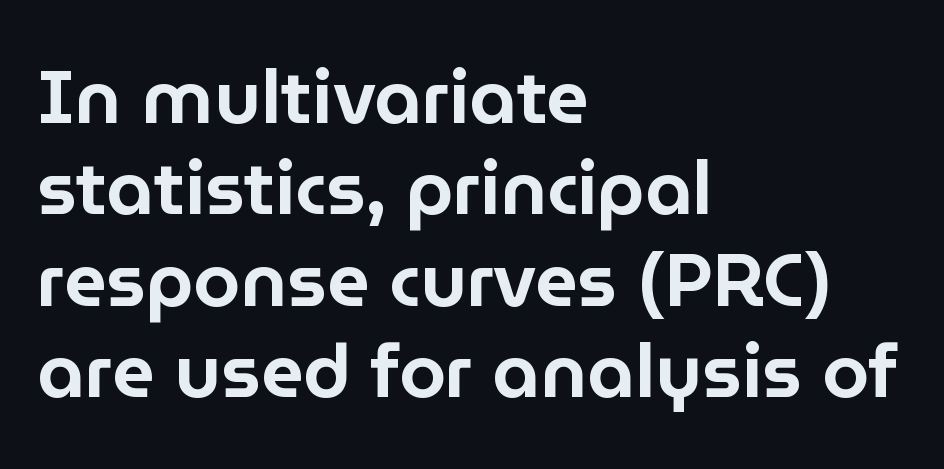
The image shows 75 px sans-serif type, upright; set left-aligned, line spacing 1.22x, normal letter spacing, not underlined; low stroke contrast and a medium x-height.
